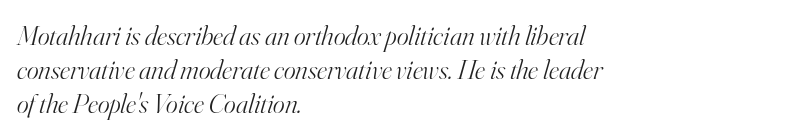
Q: Is the text bold? A: No.
Q: Is the text italic (slanted)? A: Yes, it leans right by about 16 degrees.
Q: Is the typeface a serif or a sans-serif typeface? A: Serif.
Q: Is the text underlined? A: No.
Q: How is the paragraph aligned? A: Left-aligned.
Q: Is the spacing between letters normal or unusually wide? A: Normal.
Q: Width (condensed, normal, or wide)? A: Normal.
Q: Stroke contrast? A: High.
Q: x-height? A: Small.
Q: Monospaced? A: No.
